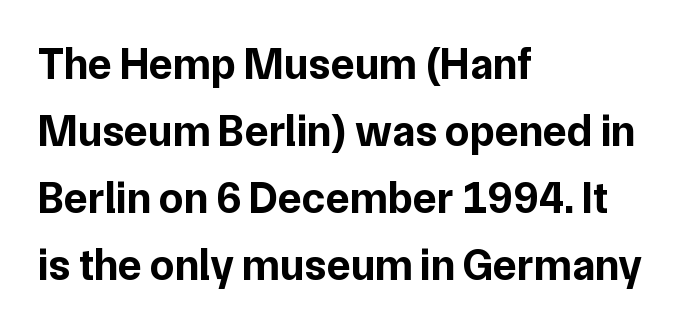
The typesetting leans heavy: a genuine bold. Upright lettering throughout. Anything drawn beneath the words? Only blank space. Regarding leading, the lines here are spaced in the standard way. The face used here is rendered with its standard letterfit. Note: no serifs on the glyphs.
